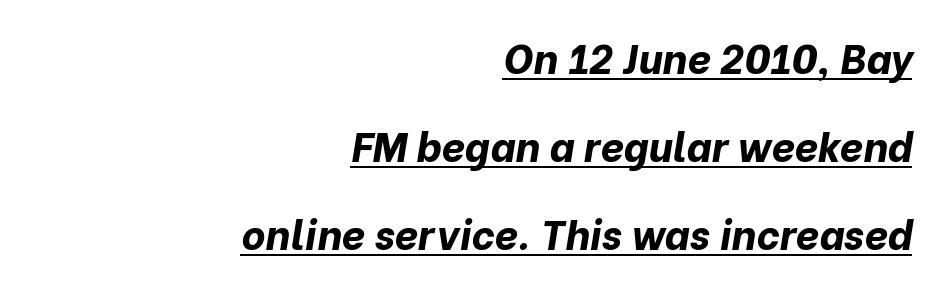
The image shows 41 px bold type, italic (leaning right); set right-aligned, loose line spacing (2.15x), normal letter spacing, underlined; low stroke contrast and a medium x-height.
